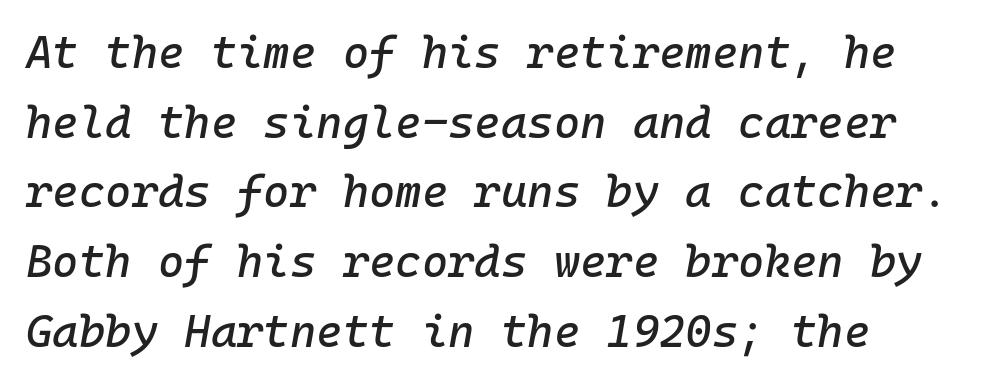
Q: Is the text italic (slanted)? A: Yes, it leans right by about 10 degrees.
Q: Is the text underlined? A: No.
Q: How is the paragraph aligned? A: Left-aligned.
Q: Is the spacing between letters normal or unusually wide? A: Normal.
Q: Is the spacing between lines tight, normal or loose? A: Normal.
Q: Width (condensed, normal, or wide)? A: Normal.
Q: Stroke contrast? A: Low.
Q: x-height? A: Medium.
Q: Monospaced? A: Yes.
